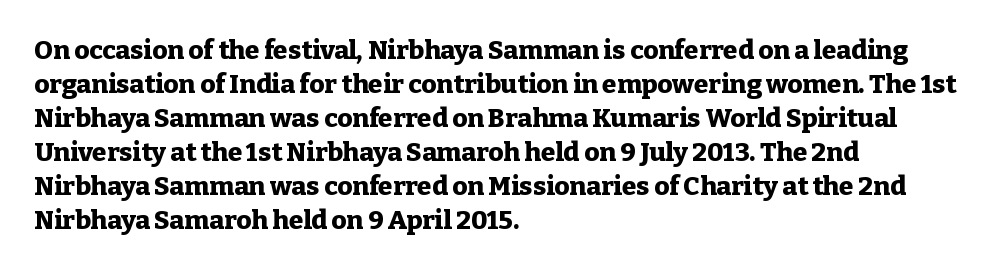
{"italic": "no", "bold": "yes", "underline": "no", "align": "left", "line_spacing": "normal", "line_spacing_ratio": 1.31, "letter_spacing": "normal", "letter_spacing_em": 0.0, "glyph_px": 26}
